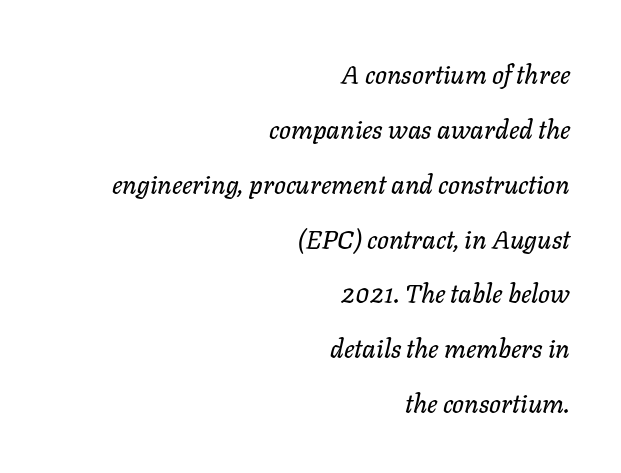
Each line ends at the same right margin while the left side varies. Quick note: underline off. Nothing unusual about the tracking: characters are spaced as the font intends. The face used here has a pronounced slope to its letters.
